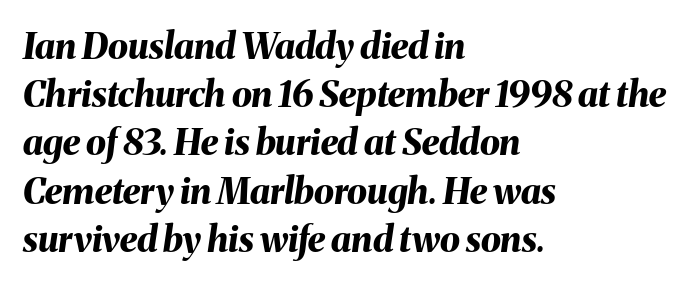
Q: Is the text bold? A: Yes.
Q: Is the text italic (slanted)? A: Yes, it leans right by about 8 degrees.
Q: Is the text underlined? A: No.
Q: How is the paragraph aligned? A: Left-aligned.
Q: Is the spacing between letters normal or unusually wide? A: Normal.
Q: Is the spacing between lines tight, normal or loose? A: Normal.
Q: Width (condensed, normal, or wide)? A: Normal.
Q: Stroke contrast? A: Medium.
Q: x-height? A: Medium.
Q: Monospaced? A: No.
